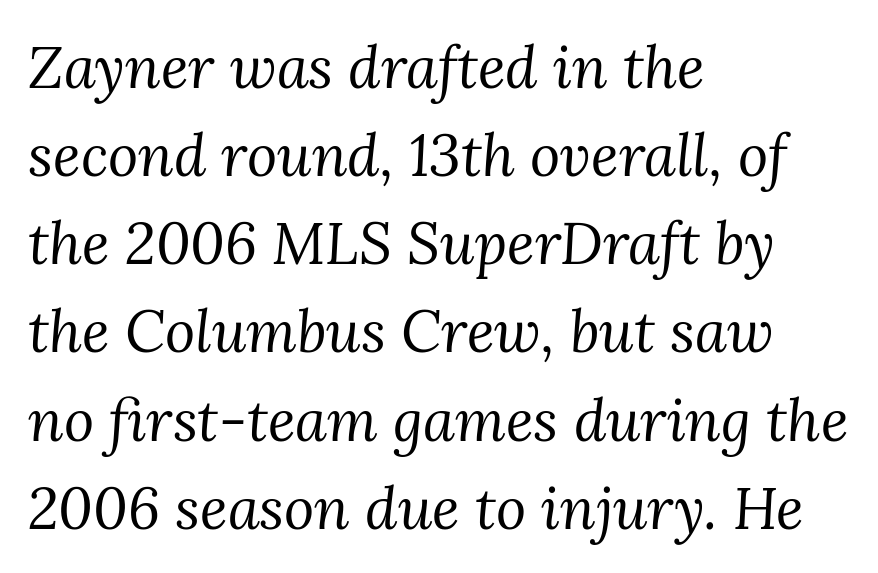
Little horizontal feet cap the strokes, marking this as serif type. Compared with a typical body face, this is equally light or lighter still. Teacher's note: observe the even left margin — that is flush-left alignment. Glance below the letters and you will spot only blank space.
